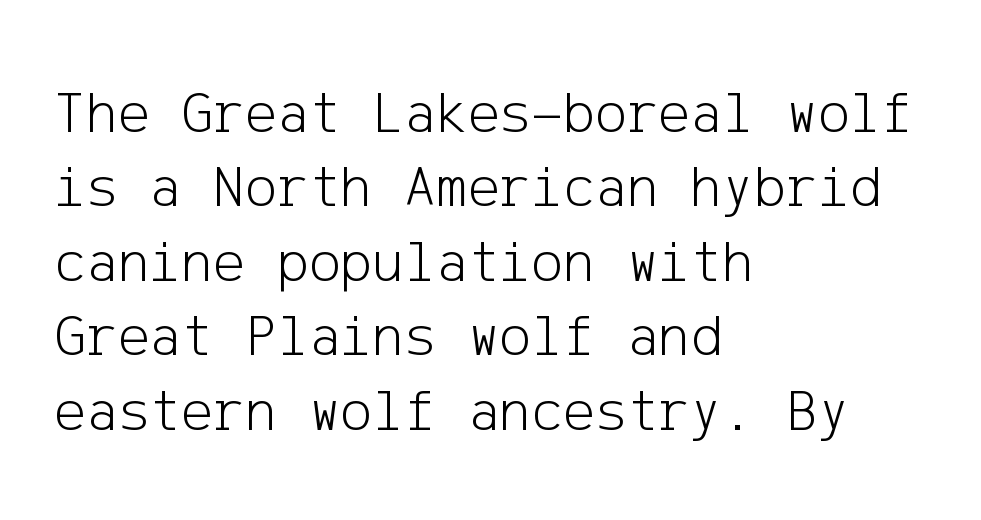
Q: Is the text bold? A: No.
Q: Is the text italic (slanted)? A: No, it is upright.
Q: Is the typeface a serif or a sans-serif typeface? A: Sans-serif.
Q: Is the text underlined? A: No.
Q: How is the paragraph aligned? A: Left-aligned.
Q: Is the spacing between letters normal or unusually wide? A: Normal.
Q: Width (condensed, normal, or wide)? A: Normal.
Q: Stroke contrast? A: Low.
Q: x-height? A: Medium.
